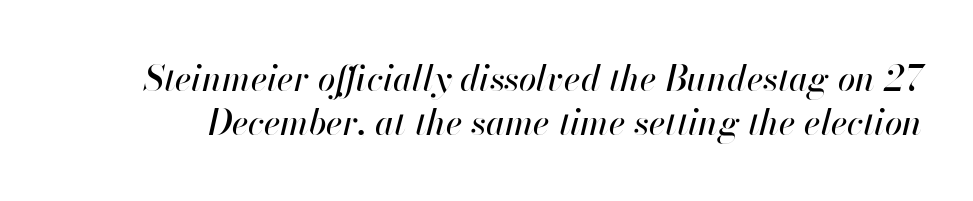
Q: Is the text italic (slanted)? A: Yes, it leans right by about 13 degrees.
Q: Is the text underlined? A: No.
Q: Is the spacing between letters normal or unusually wide? A: Normal.
Q: Is the spacing between lines tight, normal or loose? A: Normal.
Q: Width (condensed, normal, or wide)? A: Normal.
Q: Stroke contrast? A: High.
Q: x-height? A: Small.
Q: Monospaced? A: No.
